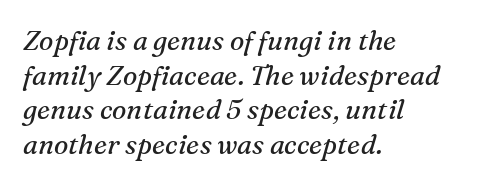
The image shows 27 px text type, italic (leaning right); set left-aligned, normal line spacing (1.28x), normal letter spacing, not underlined.
